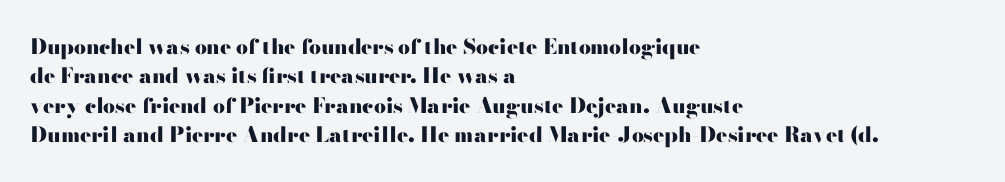
The image shows 21 px bold type, upright; set left-aligned, normal line spacing (1.4x), normal letter spacing, not underlined.
